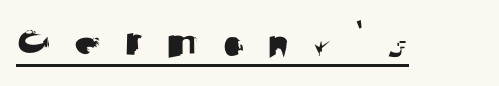
The image shows 53 px sans-serif type, upright; set unusually wide letter spacing (+0.41 em), underlined; medium stroke contrast and a small x-height.
